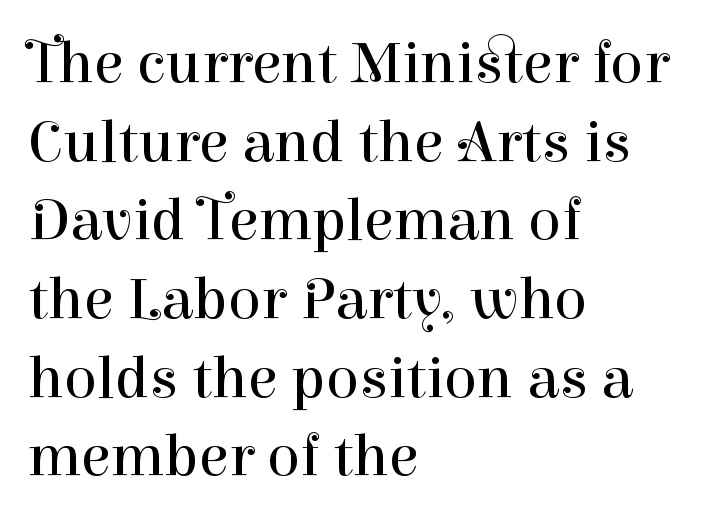
Q: Is the text bold? A: No.
Q: Is the text italic (slanted)? A: No, it is upright.
Q: Is the typeface a serif or a sans-serif typeface? A: Serif.
Q: Is the text underlined? A: No.
Q: How is the paragraph aligned? A: Left-aligned.
Q: Is the spacing between letters normal or unusually wide? A: Normal.
Q: Is the spacing between lines tight, normal or loose? A: Normal.
Q: Width (condensed, normal, or wide)? A: Normal.
Q: Stroke contrast? A: High.
Q: x-height? A: Medium.
Q: Monospaced? A: No.
